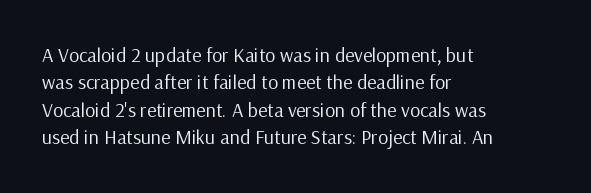
Q: Is the text bold? A: No.
Q: Is the text italic (slanted)? A: No, it is upright.
Q: Is the text underlined? A: No.
Q: How is the paragraph aligned? A: Left-aligned.
Q: Is the spacing between letters normal or unusually wide? A: Normal.
Q: Is the spacing between lines tight, normal or loose? A: Normal.
